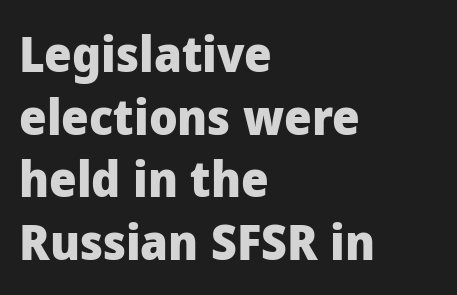
Q: Is the text bold? A: Yes.
Q: Is the text italic (slanted)? A: No, it is upright.
Q: Is the typeface a serif or a sans-serif typeface? A: Sans-serif.
Q: Is the text underlined? A: No.
Q: How is the paragraph aligned? A: Left-aligned.
Q: Is the spacing between letters normal or unusually wide? A: Normal.
Q: Is the spacing between lines tight, normal or loose? A: Normal.
Q: Width (condensed, normal, or wide)? A: Normal.
Q: Stroke contrast? A: Low.
Q: x-height? A: Medium.
Q: Monospaced? A: No.
